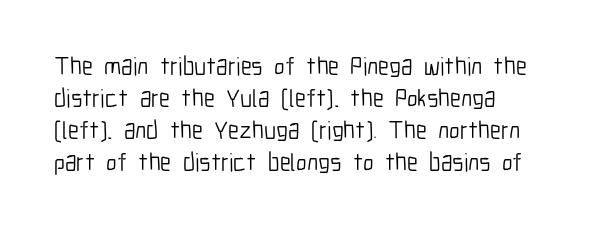
Q: Is the text bold? A: No.
Q: Is the text italic (slanted)? A: No, it is upright.
Q: Is the text underlined? A: No.
Q: How is the paragraph aligned? A: Left-aligned.
Q: Is the spacing between letters normal or unusually wide? A: Normal.
Q: Is the spacing between lines tight, normal or loose? A: Normal.
